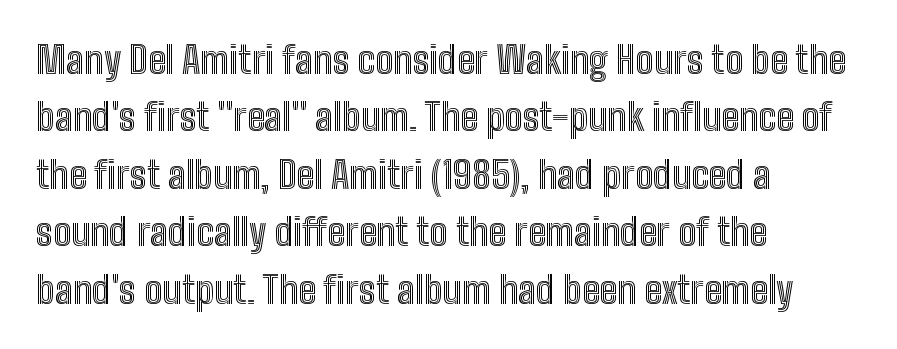
{"italic": "no", "width": "condensed", "x_height": "medium", "monospaced": "no", "underline": "no", "align": "left", "line_spacing": "normal", "line_spacing_ratio": 1.51, "letter_spacing": "normal", "letter_spacing_em": 0.0, "glyph_px": 38}
